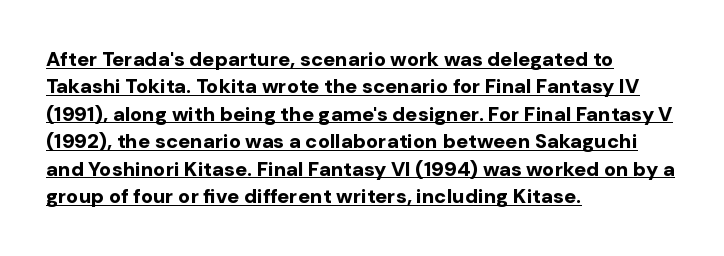
{"italic": "no", "bold": "yes", "underline": "yes", "align": "left", "line_spacing": "normal", "line_spacing_ratio": 1.37, "letter_spacing": "normal", "letter_spacing_em": 0.0, "glyph_px": 20}
